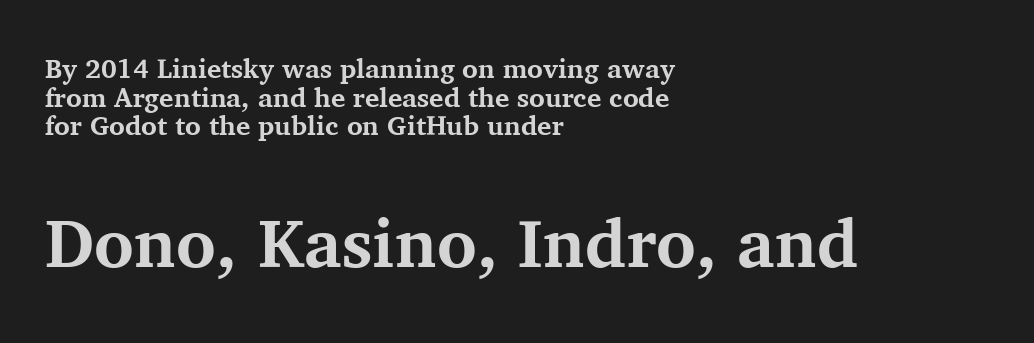
The image shows 68 px bold serif type, upright; set left-aligned, tight line spacing (1.06x), normal letter spacing, not underlined; the second (bottom) block is 2.52x larger; medium stroke contrast and a medium x-height.
